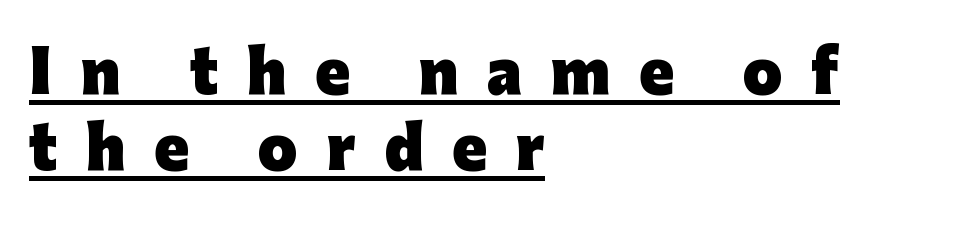
{"serif": "no", "italic": "no", "bold": "yes", "weight": "heavy", "width": "normal", "stroke_contrast": "low", "x_height": "medium", "monospaced": "no", "underline": "yes", "align": "left", "line_spacing": "normal", "line_spacing_ratio": 1.33, "letter_spacing": "wide", "letter_spacing_em": 0.5, "glyph_px": 57}
